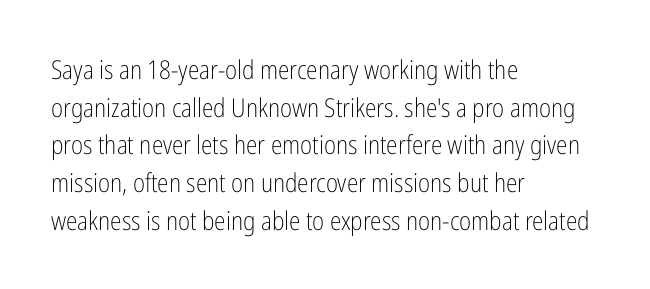
{"italic": "no", "bold": "no", "underline": "no", "align": "left", "line_spacing": "normal", "line_spacing_ratio": 1.45, "letter_spacing": "normal", "letter_spacing_em": 0.0, "glyph_px": 26}
